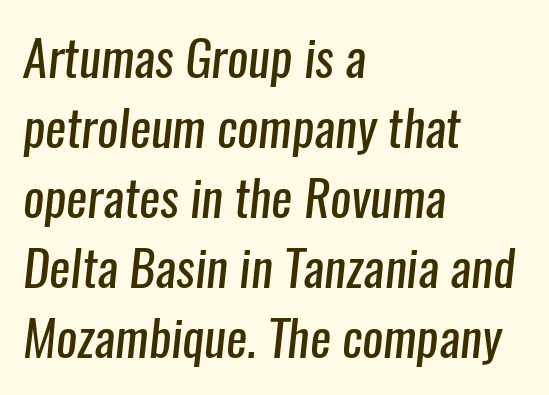
Q: Is the text bold? A: No.
Q: Is the typeface a serif or a sans-serif typeface? A: Sans-serif.
Q: Is the text underlined? A: No.
Q: How is the paragraph aligned? A: Left-aligned.
Q: Is the spacing between letters normal or unusually wide? A: Normal.
Q: Is the spacing between lines tight, normal or loose? A: Normal.
Q: Width (condensed, normal, or wide)? A: Condensed.
Q: Stroke contrast? A: Low.
Q: x-height? A: Medium.
Q: Monospaced? A: No.
